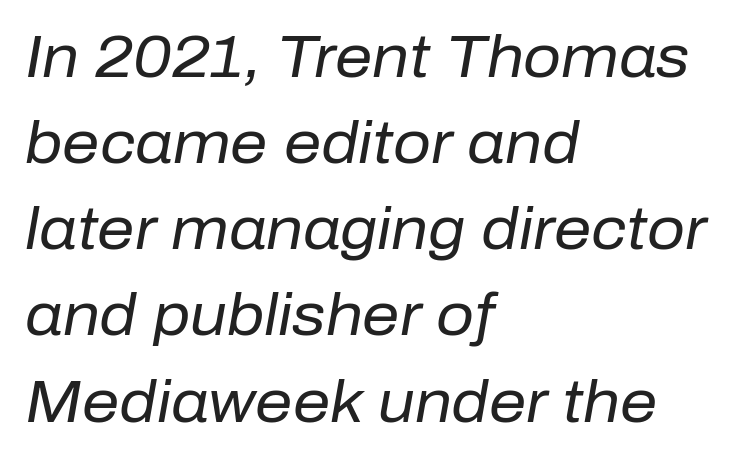
The image shows 59 px regular-weight type, italic (leaning right); set left-aligned, normal line spacing (1.46x), normal letter spacing, not underlined; low stroke contrast and a medium x-height.
